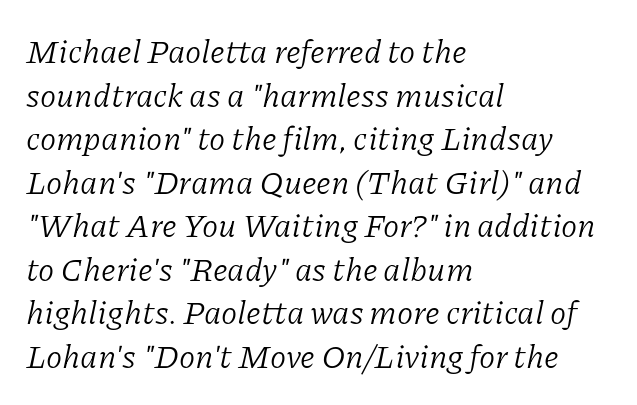
Standard letterfit; no display-style spreading of the glyphs. This is not heavy type; no bold has been used. Teacher's note: observe the even left margin — that is flush-left alignment. When letters slant like this, we call the style italic.
